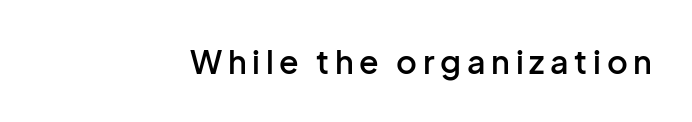
Q: Is the text bold? A: Semi-bold.
Q: Is the text italic (slanted)? A: No, it is upright.
Q: Is the typeface a serif or a sans-serif typeface? A: Sans-serif.
Q: Is the text underlined? A: No.
Q: Width (condensed, normal, or wide)? A: Normal.
Q: Stroke contrast? A: Low.
Q: x-height? A: Medium.
Q: Monospaced? A: No.
